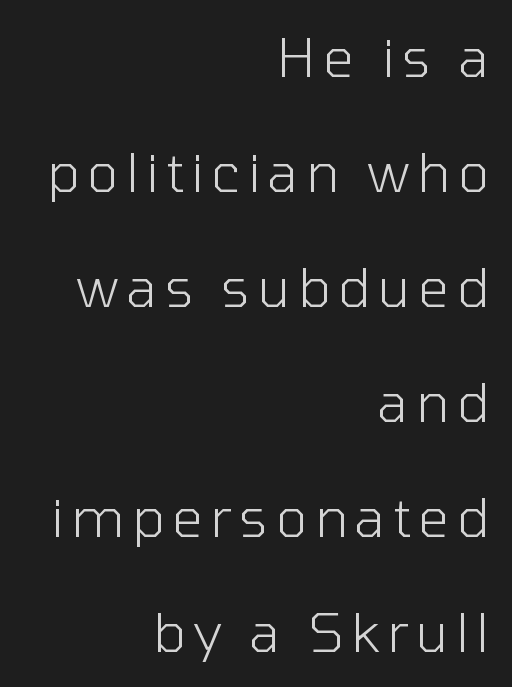
The lines are quadded right. The face used here is a sans, in the tradition of grotesques and geometrics. Honestly, there is no underline to notice here at all. Counters stay open thanks to moderate or lighter strokes. Quick note: interline space is abundant.
